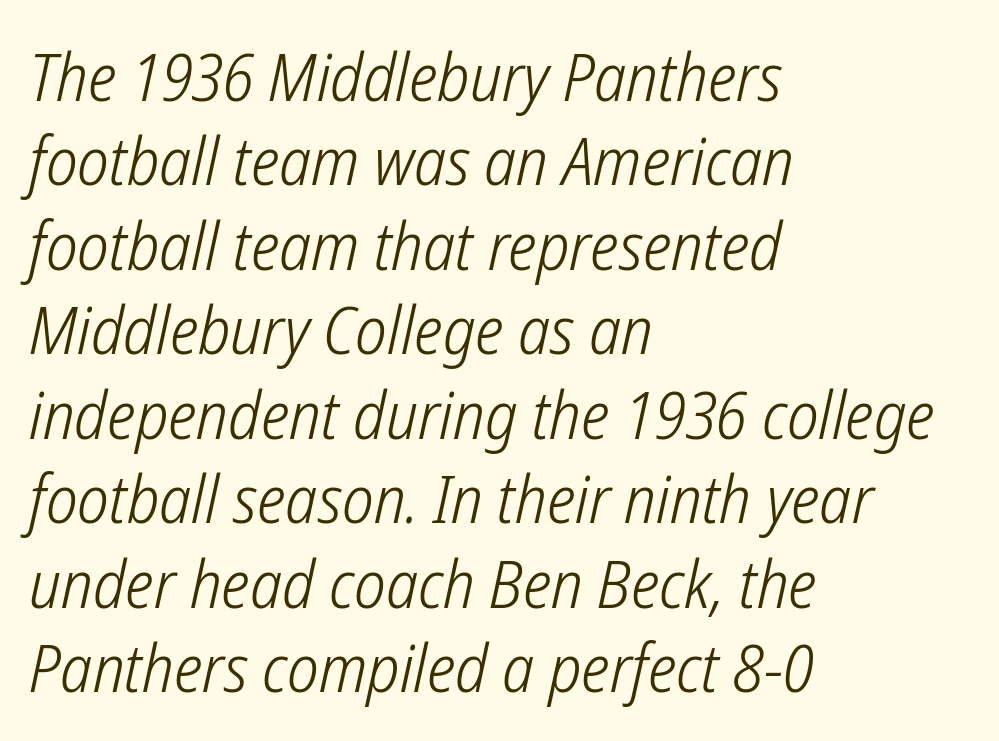
Q: Is the text bold? A: No.
Q: Is the typeface a serif or a sans-serif typeface? A: Sans-serif.
Q: Is the text underlined? A: No.
Q: How is the paragraph aligned? A: Left-aligned.
Q: Is the spacing between letters normal or unusually wide? A: Normal.
Q: Is the spacing between lines tight, normal or loose? A: Normal.
Q: Width (condensed, normal, or wide)? A: Condensed.
Q: Stroke contrast? A: Low.
Q: x-height? A: Medium.
Q: Monospaced? A: No.
